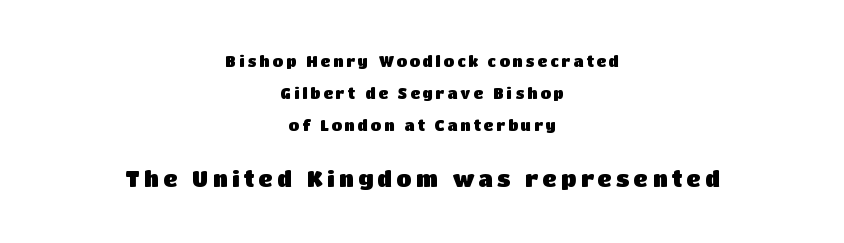
The strip under each line holds only bare page. If you folded the block vertically in half, each line would mirror itself in length. Tall strokes in this sample are plumb rather than angled. The glyphs have the mass of a bold cut.
